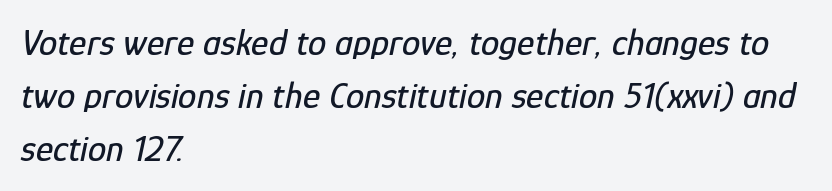
The image shows 37 px condensed type, italic (leaning right); set left-aligned, normal line spacing (1.43x), normal letter spacing, not underlined; low stroke contrast and a medium x-height.
